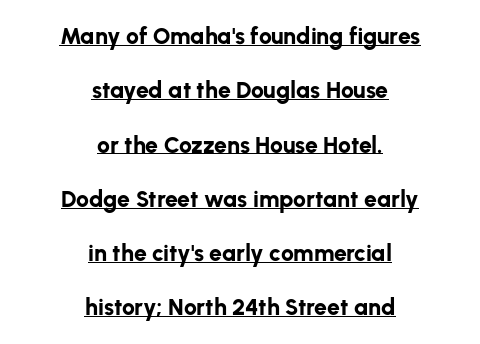
{"italic": "no", "bold": "yes", "underline": "yes", "align": "center", "line_spacing": "loose", "line_spacing_ratio": 2.36, "letter_spacing": "normal", "letter_spacing_em": 0.0, "glyph_px": 23}
